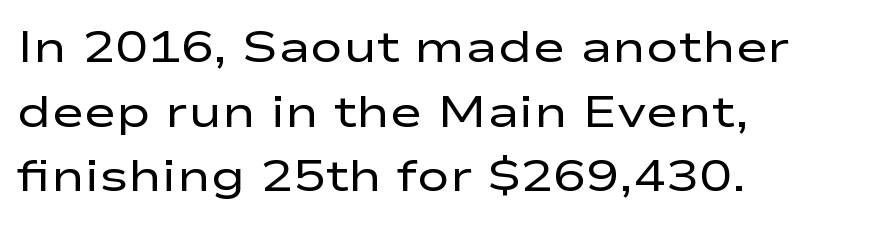
Caption: standard tracking, unaltered. Ink coverage per letter is moderate at most. The space beneath each line is pristine and unruled. Think of a printed novel: that variable character pitch is what you see here.
